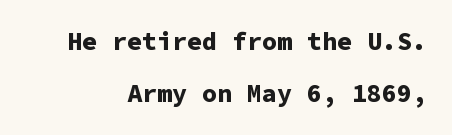
Glyph-to-glyph distance matches everyday printed text. Bold? Absolutely — the strokes are thick and heavy. Nobody drew a line under any word here. The line-height multiplier appears high, well above default. In terms of posture, this sample is upright.
